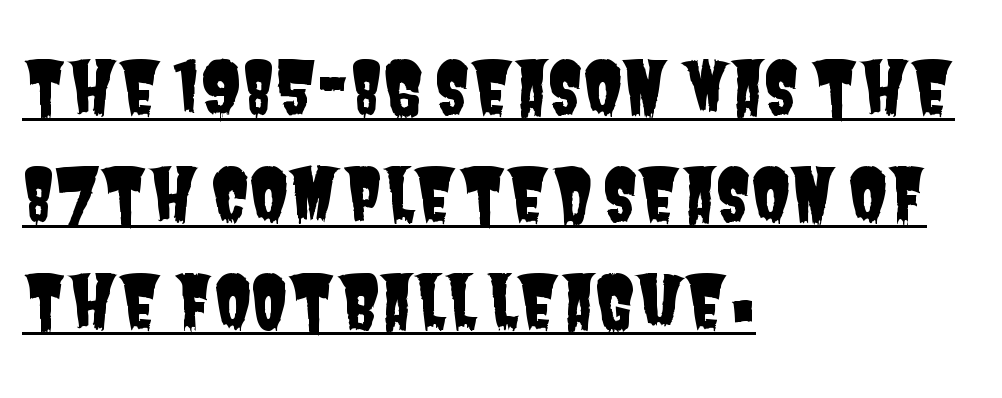
The rendering anchors every line to the left-hand side. Nothing unusual about the tracking: characters are spaced as the font intends. Vertically, the passage feels balanced, rows spaced as you'd expect. Beneath each row of characters lies a ruled line. You could not count columns in this text — the font is proportionally spaced.
